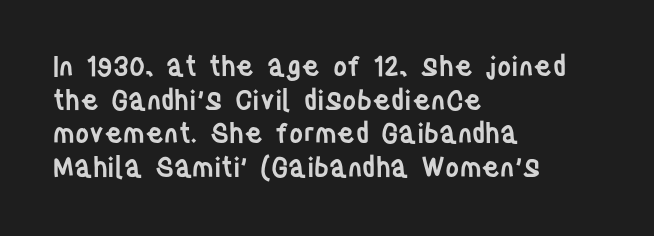
The image shows 27 px text type, upright; set left-aligned, normal line spacing (1.25x), normal letter spacing, not underlined.
